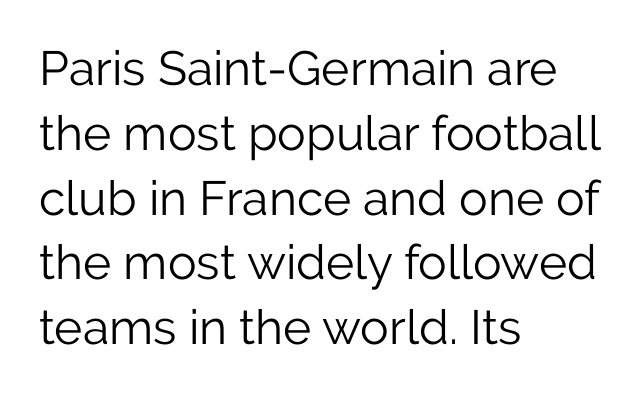
The image shows 48 px light sans-serif type, upright; set left-aligned, normal line spacing (1.35x), normal letter spacing, not underlined; low stroke contrast and a medium x-height.
